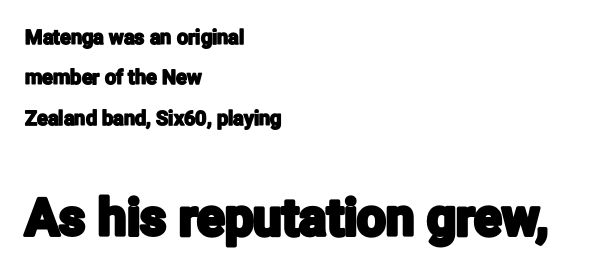
Q: Is the text italic (slanted)? A: No, it is upright.
Q: Is the typeface a serif or a sans-serif typeface? A: Sans-serif.
Q: Is the text underlined? A: No.
Q: How is the paragraph aligned? A: Left-aligned.
Q: Is the spacing between letters normal or unusually wide? A: Normal.
Q: Is the spacing between lines tight, normal or loose? A: Loose.
Q: Which block of text is set in a larger size, the first (top) or the second (bottom)? A: The second (bottom) one.
Q: Width (condensed, normal, or wide)? A: Condensed.
Q: Stroke contrast? A: Low.
Q: x-height? A: Medium.
Q: Monospaced? A: No.
